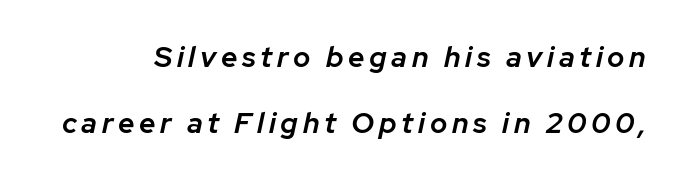
Q: Is the text bold? A: Semi-bold.
Q: Is the text italic (slanted)? A: Yes, it leans right by about 12 degrees.
Q: Is the text underlined? A: No.
Q: Is the spacing between lines tight, normal or loose? A: Loose.
Q: Width (condensed, normal, or wide)? A: Normal.
Q: Stroke contrast? A: Low.
Q: x-height? A: Medium.
Q: Monospaced? A: No.
